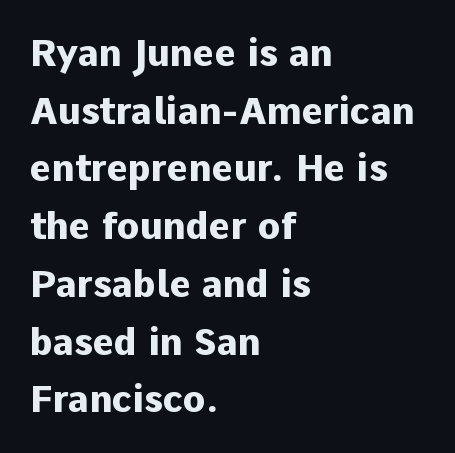
{"serif": "no", "italic": "no", "bold": "yes", "weight": "heavy", "width": "normal", "stroke_contrast": "low", "x_height": "medium", "monospaced": "no", "underline": "no", "align": "left", "line_spacing": "normal", "line_spacing_ratio": 1.56, "letter_spacing": "normal", "letter_spacing_em": 0.0, "glyph_px": 37}
